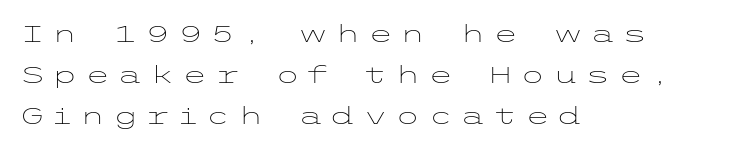
The image shows 23 px text type, upright; set left-aligned, line spacing 1.79x, unusually wide letter spacing (+0.31 em), not underlined.
